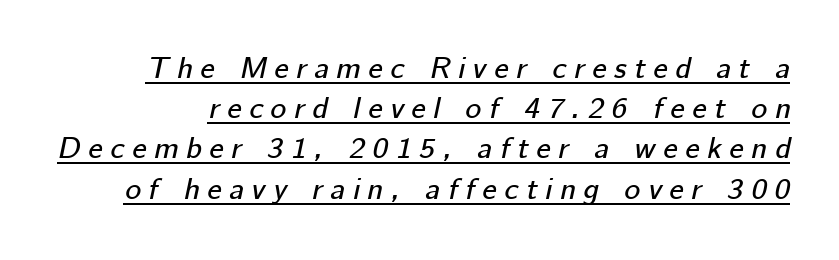
The image shows 30 px text type, italic (leaning right); set normal line spacing (1.34x), unusually wide letter spacing (+0.26 em), underlined; low stroke contrast and a medium x-height.
